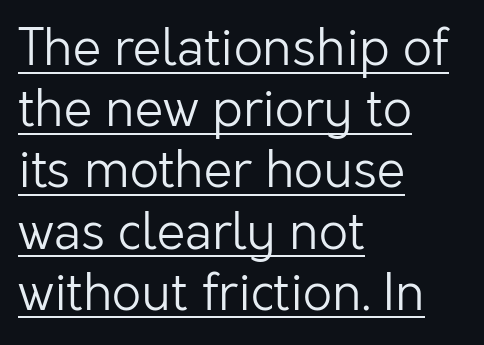
The image shows 51 px light sans-serif type, upright; set left-aligned, line spacing 1.2x, normal letter spacing, underlined; low stroke contrast and a medium x-height.
